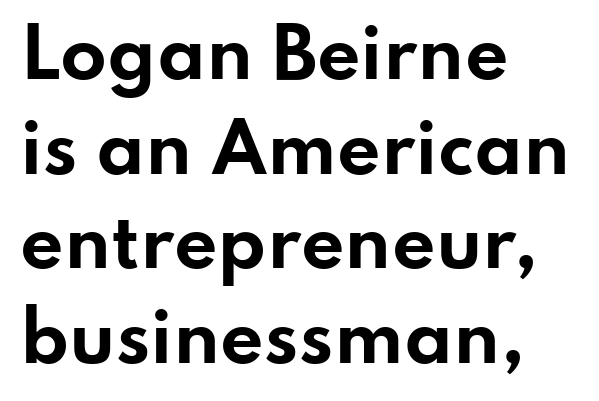
Does the copy run flush right? No — it runs flush left. Set as a true bold cut, around the 700 mark. The typography opts for an upright posture over an oblique one. Spacing verdict: proportional, widths tailored to each character.
